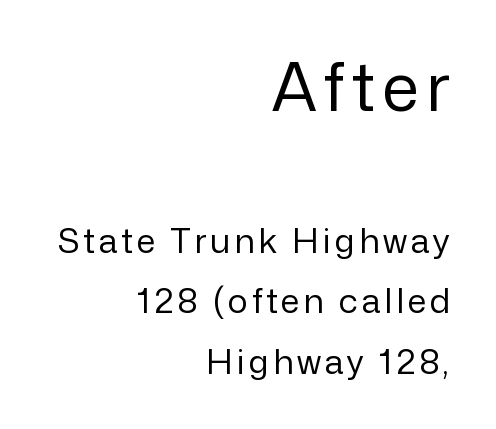
Q: Is the text bold? A: No.
Q: Is the text italic (slanted)? A: No, it is upright.
Q: Is the typeface a serif or a sans-serif typeface? A: Sans-serif.
Q: Is the text underlined? A: No.
Q: How is the paragraph aligned? A: Right-aligned.
Q: Which block of text is set in a larger size, the first (top) or the second (bottom)? A: The first (top) one.
Q: Width (condensed, normal, or wide)? A: Normal.
Q: Stroke contrast? A: Low.
Q: x-height? A: Medium.
Q: Monospaced? A: No.
